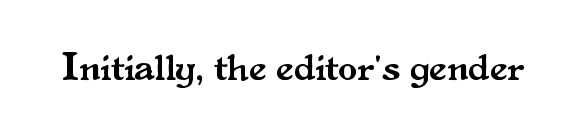
Q: Is the text italic (slanted)? A: No, it is upright.
Q: Is the typeface a serif or a sans-serif typeface? A: Serif.
Q: Is the text underlined? A: No.
Q: Is the spacing between letters normal or unusually wide? A: Normal.
Q: Width (condensed, normal, or wide)? A: Normal.
Q: Stroke contrast? A: Medium.
Q: x-height? A: Small.
Q: Monospaced? A: No.
